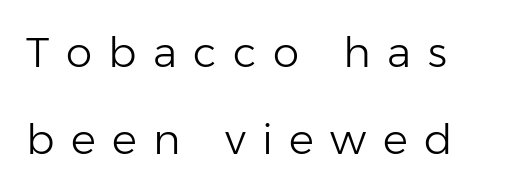
If you drew a ruler down the left edge, every line would touch it. Words appear elongated and porous because spacing is wide. Character widths vary here, with narrow letters taking less room than wide ones. A typesetter would call this leading open, well beyond the default. This sample uses an upright cut, with every glyph sitting square on the baseline.
